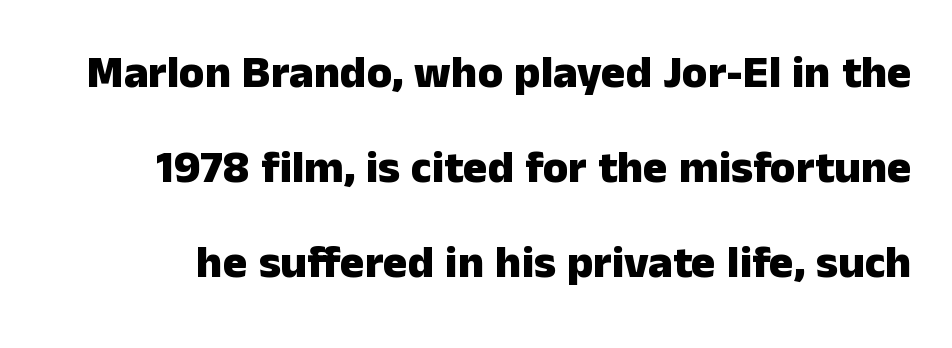
Nobody drew a line under any word here. Does extra space separate the letters? No, they use regular spacing. On the weight axis this lands at bold, roughly 700. In terms of posture, this sample is upright. Think of a printed novel: that variable character pitch is what you see here. Line spacing here is loose.
